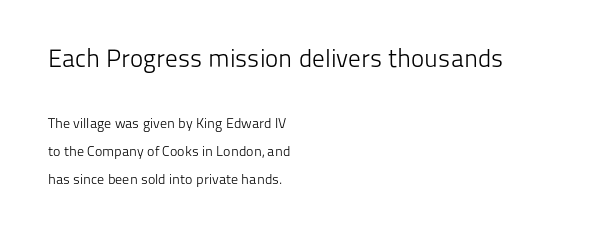
The image shows 25 px text type, upright; set left-aligned, loose line spacing (1.98x), normal letter spacing, not underlined; the first (top) block is 1.79x larger.
